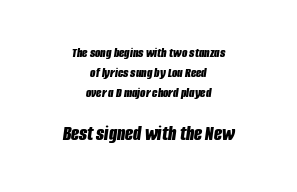
Q: Is the text bold? A: Yes.
Q: Is the text italic (slanted)? A: Yes, it leans right by about 8 degrees.
Q: Is the text underlined? A: No.
Q: How is the paragraph aligned? A: Centered.
Q: Is the spacing between letters normal or unusually wide? A: Normal.
Q: Is the spacing between lines tight, normal or loose? A: Normal.
Q: Which block of text is set in a larger size, the first (top) or the second (bottom)? A: The second (bottom) one.
